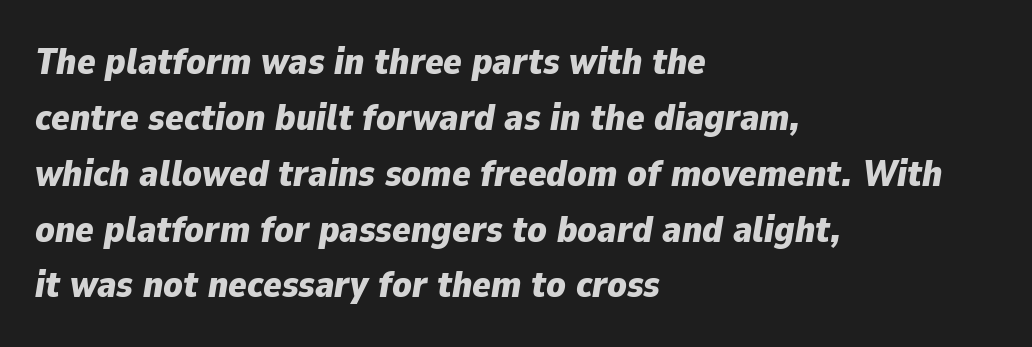
The image shows 38 px bold type, italic (leaning right); set left-aligned, normal line spacing (1.47x), normal letter spacing, not underlined; low stroke contrast and a medium x-height.
